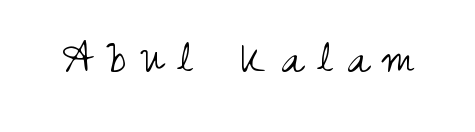
The image shows 50 px light, condensed sans-serif type, upright; set unusually wide letter spacing (+0.3 em), not underlined; medium stroke contrast and a small x-height.
